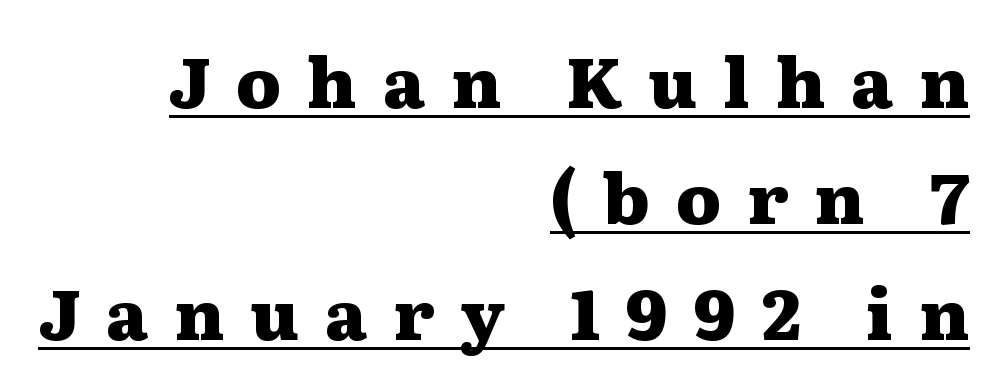
If you drew a ruler down the right edge, every line would touch it. The type sits square on the baseline with zero lean. These lines have a slow, spaced-out rhythm from letter to letter. Note the varied advance widths — an 'i' is clearly narrower than an 'm'. Classification — serif.
